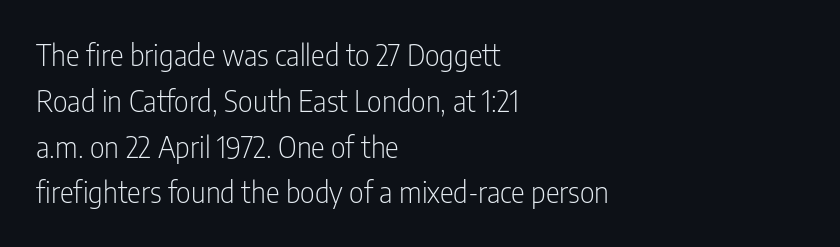
{"serif": "no", "italic": "no", "bold": "no", "weight": "light", "width": "condensed", "stroke_contrast": "low", "x_height": "medium", "monospaced": "no", "underline": "no", "align": "left", "line_spacing": "normal", "line_spacing_ratio": 1.58, "letter_spacing": "normal", "letter_spacing_em": 0.0, "glyph_px": 29}
